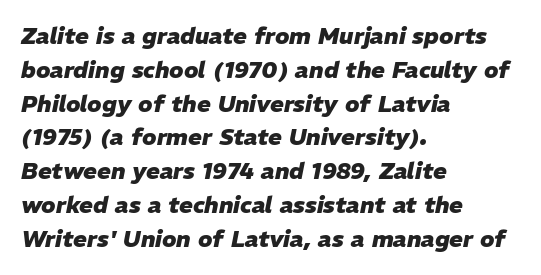
The letters are bold, with thick, heavy strokes. In terms of leading, this rendering sits right in the middle. Would a proofreader flag this as italicized? Yes. The rendering keeps characters at their native spacing. Each row of text sits above clean, open space.
